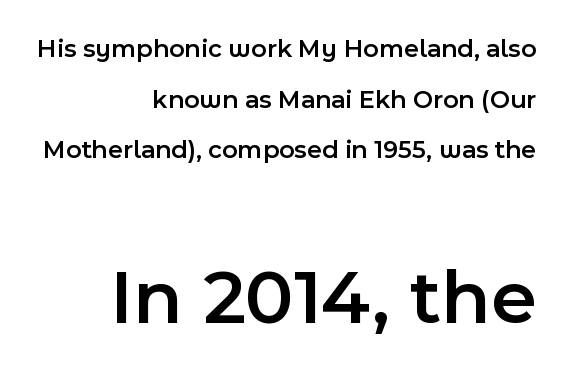
The image shows 79 px semibold sans-serif type, upright; set right-aligned, loose line spacing (1.95x), normal letter spacing, not underlined; the second (bottom) block is 3.04x larger; a medium x-height.
